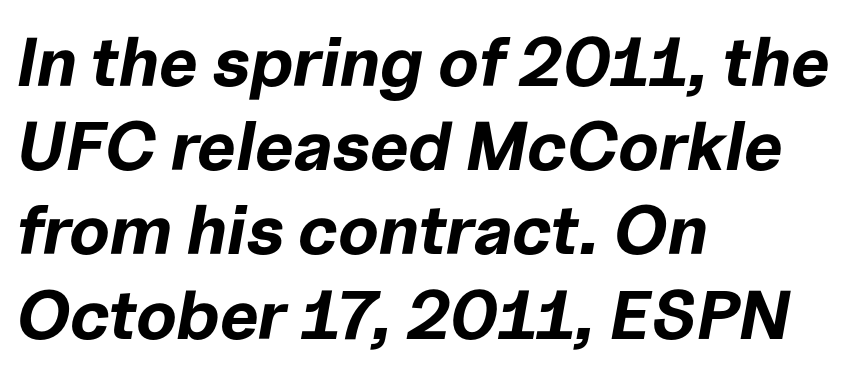
Strokes here are thick enough to call this a true bold. The passage is arranged the way most books set body copy — flush left. The letters advance in unequal steps, a hallmark of proportional type. Italic: yes, the glyphs are oblique. Any mark beneath the type? The region is blank. Letter spacing: default.
